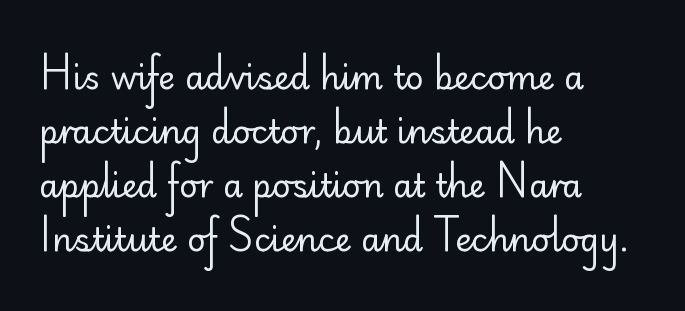
The image shows 32 px regular-weight sans-serif type, upright; set left-aligned, normal line spacing (1.69x), normal letter spacing, not underlined; low stroke contrast and a small x-height.
